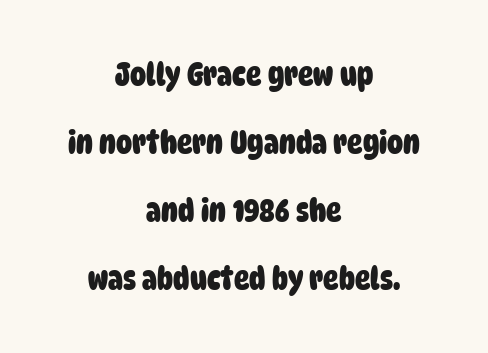
Are there feet on the stems? There aren't — it's a sans. Reading down the column, the eye jumps a long way to each next line. The passage shown is typed in a proportional face where columns would drift. The text block is weighted toward neither margin, spreading evenly from the middle.
